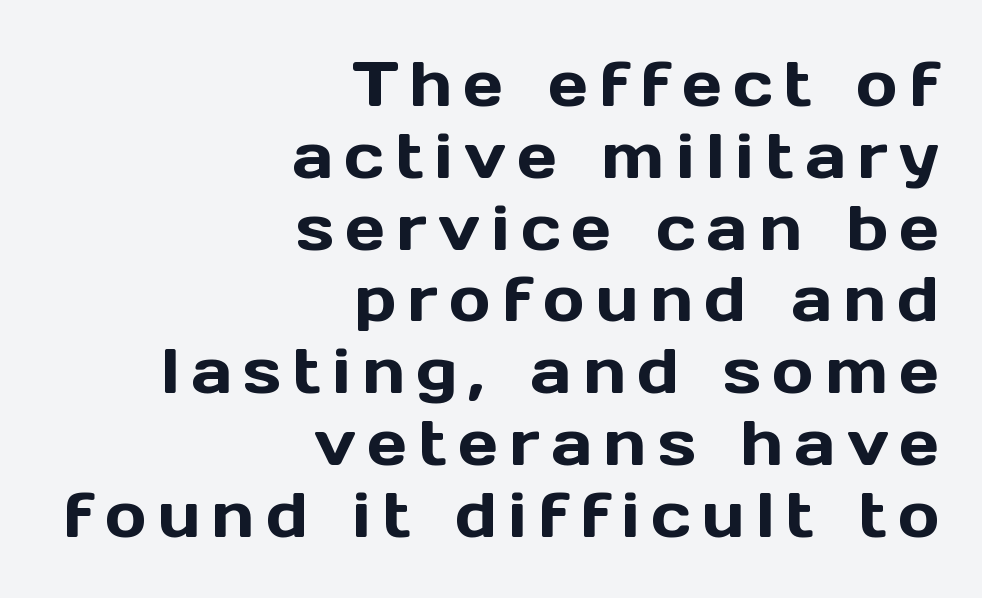
The image shows 63 px sans-serif type, upright; set right-aligned, tight line spacing (1.14x), not underlined; a medium x-height.
